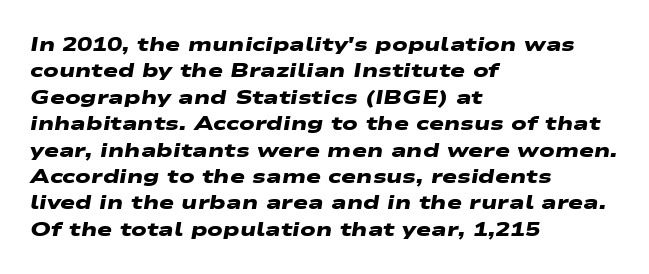
Q: Is the text bold? A: Yes.
Q: Is the text underlined? A: No.
Q: How is the paragraph aligned? A: Left-aligned.
Q: Is the spacing between letters normal or unusually wide? A: Normal.
Q: Is the spacing between lines tight, normal or loose? A: Normal.
